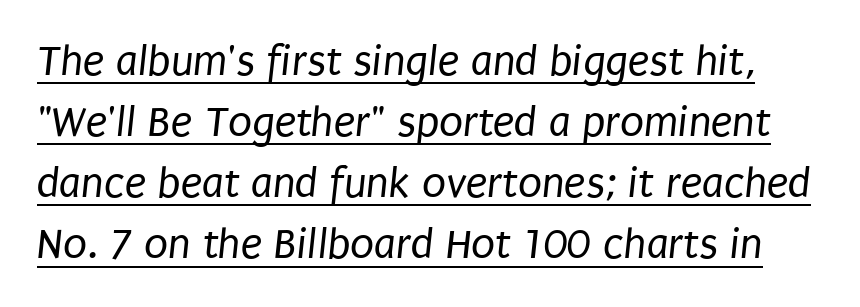
The image shows 44 px regular-weight, condensed sans-serif type; set normal line spacing (1.39x), normal letter spacing, underlined; low stroke contrast and a large x-height.
